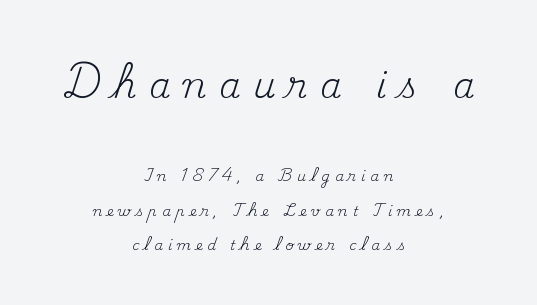
{"serif": "yes", "bold": "no", "weight": "regular", "width": "normal", "stroke_contrast": "medium", "x_height": "small", "monospaced": "no", "underline": "no", "align": "center", "line_spacing": "loose", "line_spacing_ratio": 2.46, "letter_spacing": "wide", "letter_spacing_em": 0.35, "larger_block": "first", "size_ratio": 2.5, "glyph_px": 35}
